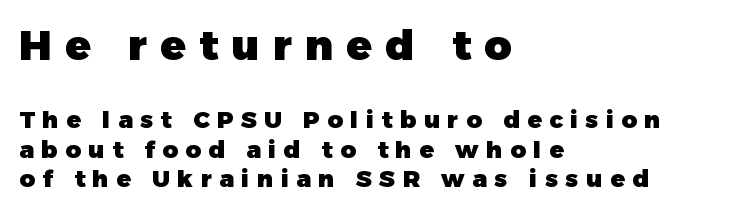
The text was rendered using a sans face with plain stroke endings. Unlike italic type, these characters show no tilt at all. Students, this is bold: see how much ink each stroke carries. The passage shown is typed in a proportional face where columns would drift. Letter spacing: wide.
